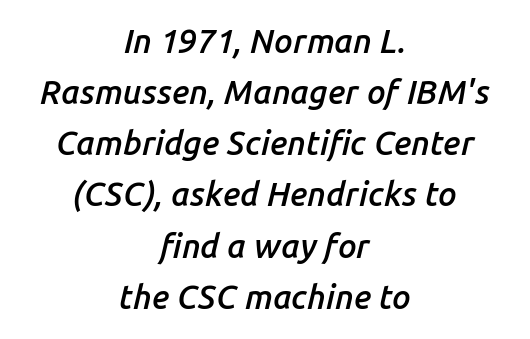
Q: Is the text bold? A: Semi-bold.
Q: Is the text italic (slanted)? A: Yes, it leans right by about 14 degrees.
Q: Is the text underlined? A: No.
Q: How is the paragraph aligned? A: Centered.
Q: Is the spacing between letters normal or unusually wide? A: Normal.
Q: Is the spacing between lines tight, normal or loose? A: Normal.
Q: Width (condensed, normal, or wide)? A: Normal.
Q: Stroke contrast? A: Low.
Q: x-height? A: Medium.
Q: Monospaced? A: No.
